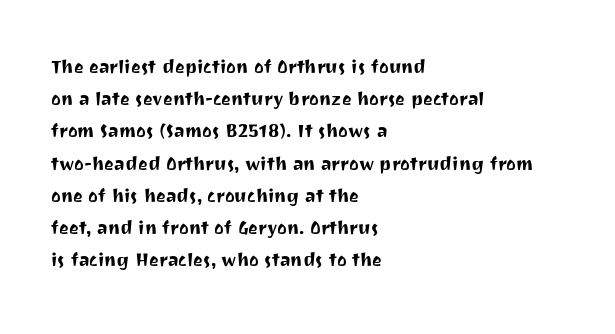
Does the leading feel generous? No, just average. The paragraph shown leans on its left margin. The string is rendered with underlining switched off. Here the glyphs are tracked normally, forming tight word shapes. The font's upright variant was chosen for this text.
